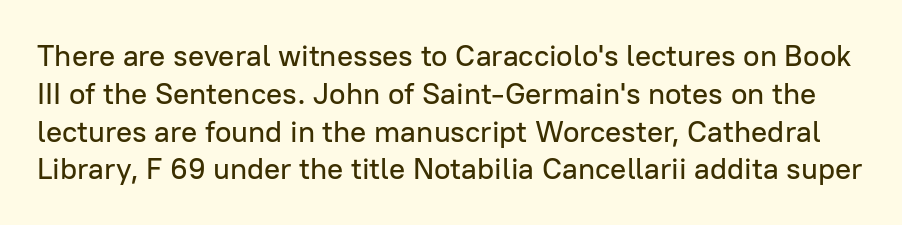
The image shows 30 px sans-serif type, upright; set normal line spacing (1.26x), normal letter spacing, not underlined; low stroke contrast and a medium x-height.
